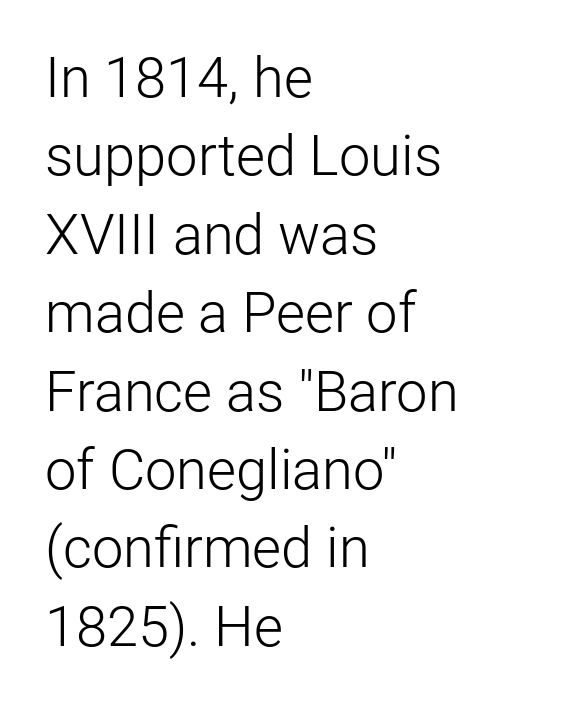
The image shows 56 px light sans-serif type, upright; set left-aligned, normal line spacing (1.4x), normal letter spacing, not underlined; low stroke contrast and a medium x-height.
